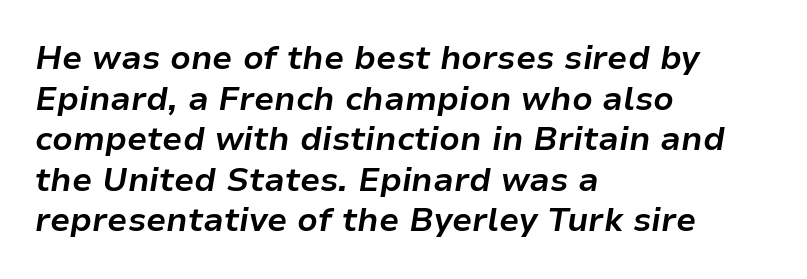
{"italic": "yes", "lean": "right", "slant_degrees": 9, "bold": "yes", "weight": "bold", "width": "normal", "stroke_contrast": "low", "x_height": "medium", "monospaced": "no", "underline": "no", "align": "left", "line_spacing_ratio": 1.23, "letter_spacing": "normal", "letter_spacing_em": 0.0, "glyph_px": 33}
